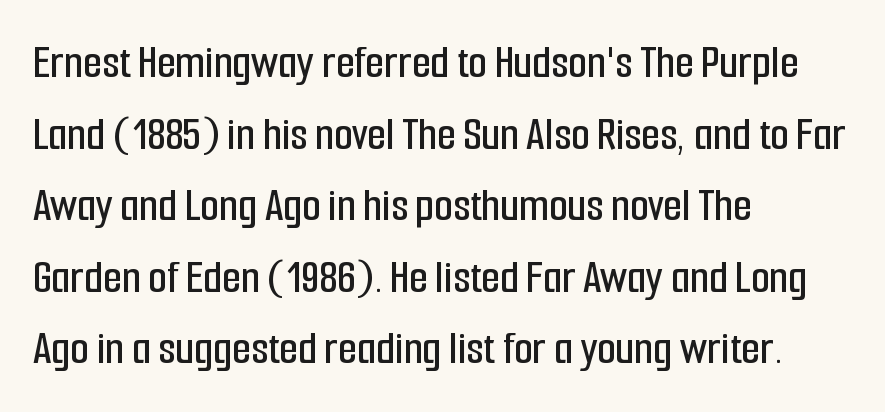
Q: Is the text italic (slanted)? A: No, it is upright.
Q: Is the typeface a serif or a sans-serif typeface? A: Sans-serif.
Q: Is the text underlined? A: No.
Q: How is the paragraph aligned? A: Left-aligned.
Q: Is the spacing between letters normal or unusually wide? A: Normal.
Q: Is the spacing between lines tight, normal or loose? A: Normal.
Q: Width (condensed, normal, or wide)? A: Condensed.
Q: Stroke contrast? A: Low.
Q: x-height? A: Medium.
Q: Monospaced? A: No.
